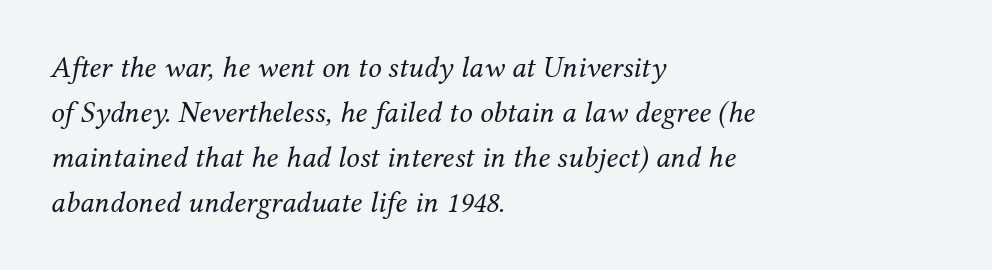
The image shows 30 px regular-weight serif type, italic (leaning right); set left-aligned, normal line spacing (1.5x), normal letter spacing, not underlined; medium stroke contrast and a medium x-height.
